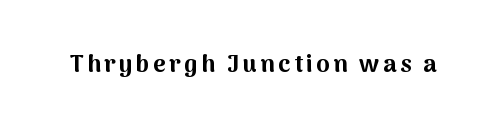
I'd describe the lettering as bold — thick and assertive. Quick note: underline off. It's the straight-up-and-down kind of type.
